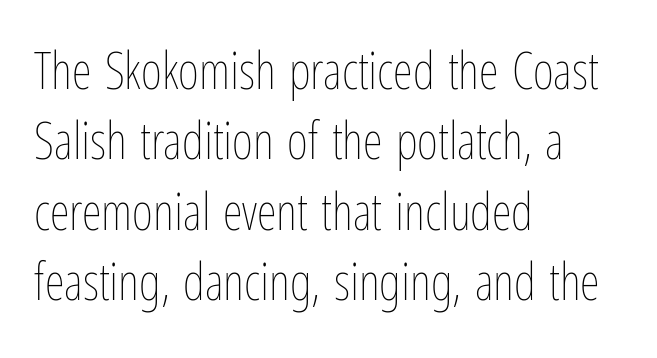
The image shows 51 px thin, condensed type, upright; set left-aligned, normal line spacing (1.38x), normal letter spacing, not underlined; low stroke contrast and a medium x-height.
